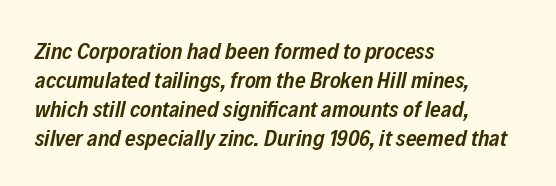
{"italic": "yes", "lean": "right", "slant_degrees": 12, "bold": "semi", "underline": "no", "align": "left", "line_spacing": "normal", "line_spacing_ratio": 1.26, "letter_spacing": "normal", "letter_spacing_em": 0.0, "glyph_px": 23}
